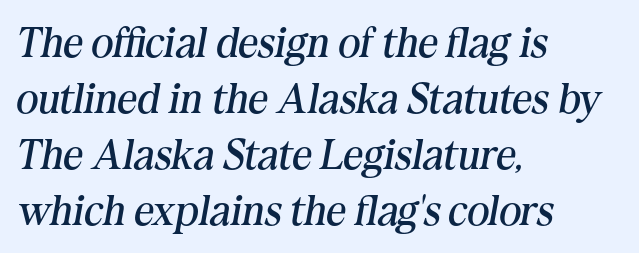
{"serif": "yes", "italic": "yes", "lean": "right", "slant_degrees": 10, "bold": "no", "weight": "regular", "width": "normal", "stroke_contrast": "medium", "x_height": "medium", "monospaced": "no", "underline": "no", "align": "left", "line_spacing": "normal", "line_spacing_ratio": 1.3, "letter_spacing": "normal", "letter_spacing_em": 0.0, "glyph_px": 43}
